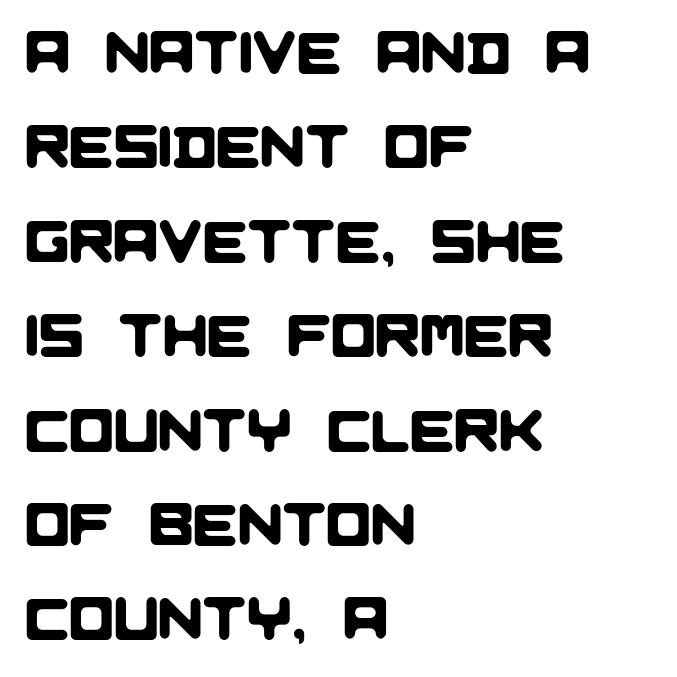
The image shows 59 px sans-serif type; set left-aligned, normal line spacing (1.6x), normal letter spacing, not underlined; low stroke contrast and a large x-height.
